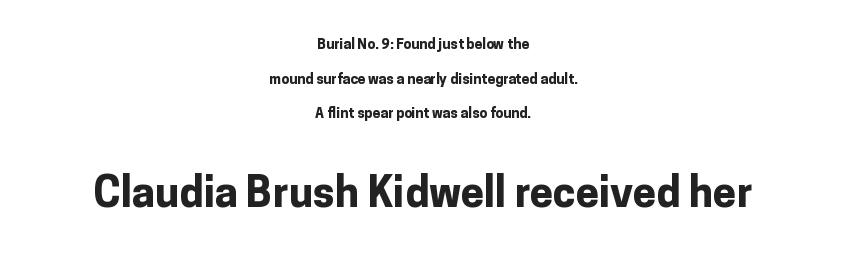
The rendering uses a large line-height, opening up the rows. Teacher's note: observe the equal gaps on both sides — that is centered alignment. Thick stems and heavy bowls — unmistakably bold. Size contrast runs from small at the top to large at the bottom.
